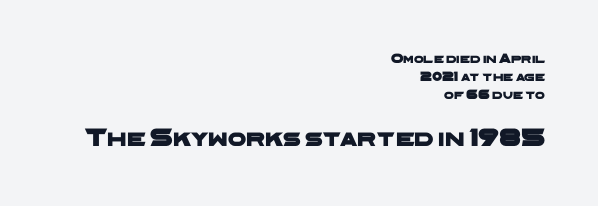
Alignment: flush right. Plain, unruled lines of type. Evenly set lines give the paragraph a standard silhouette. The later block is typeset at a bigger size than the earlier block. The letterforms sit shoulder to shoulder at normal distance.
